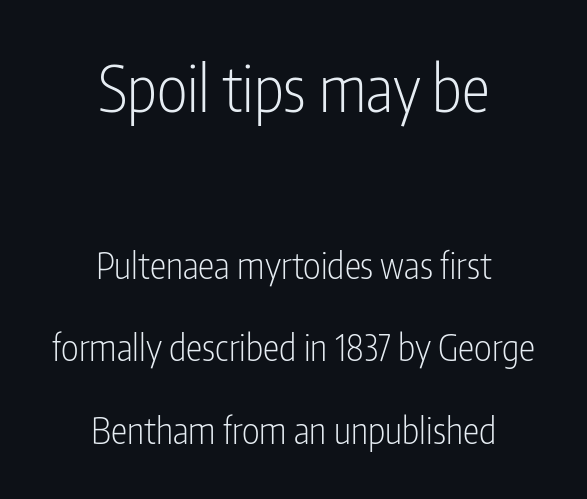
{"serif": "no", "italic": "no", "bold": "no", "weight": "light", "width": "condensed", "stroke_contrast": "low", "x_height": "medium", "monospaced": "no", "underline": "no", "align": "center", "line_spacing": "loose", "line_spacing_ratio": 2.23, "letter_spacing": "normal", "letter_spacing_em": 0.0, "larger_block": "first", "size_ratio": 1.73, "glyph_px": 64}
